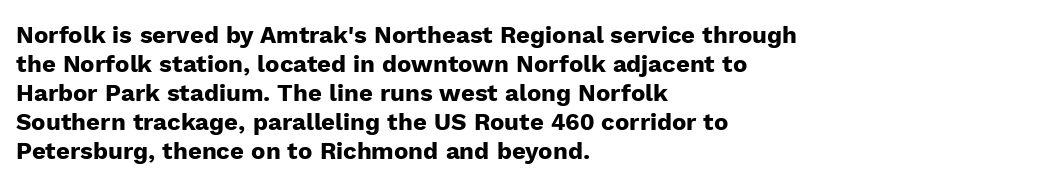
Bold? Absolutely — the strokes are thick and heavy. These lines are set flush left with a ragged right edge. Each row of text sits above clean, open space. There is no visible air inserted between adjacent glyphs. The type sits square on the baseline with zero lean.
